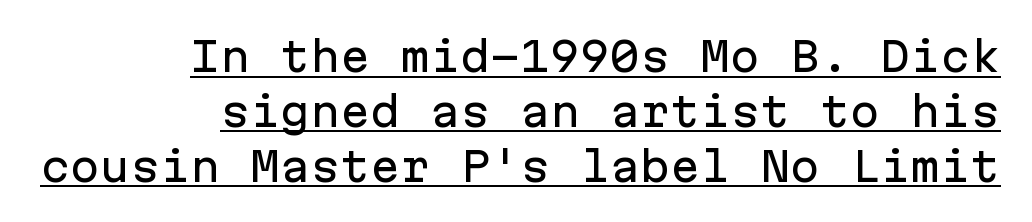
Q: Is the text italic (slanted)? A: No, it is upright.
Q: Is the typeface a serif or a sans-serif typeface? A: Sans-serif.
Q: Is the text underlined? A: Yes.
Q: How is the paragraph aligned? A: Right-aligned.
Q: Is the spacing between letters normal or unusually wide? A: Normal.
Q: Is the spacing between lines tight, normal or loose? A: Normal.
Q: Width (condensed, normal, or wide)? A: Normal.
Q: Stroke contrast? A: Low.
Q: x-height? A: Medium.
Q: Monospaced? A: Yes.
